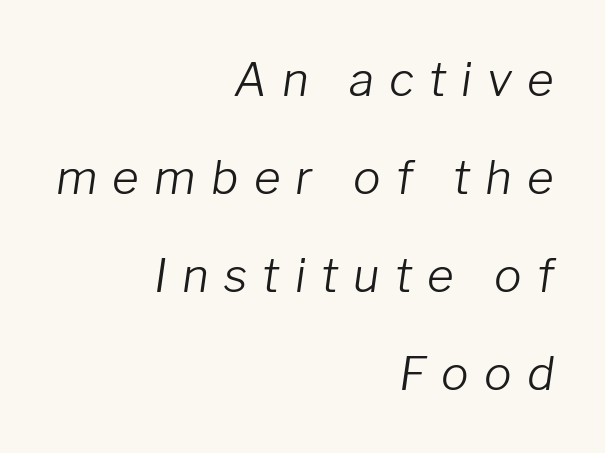
Q: Is the text bold? A: No.
Q: Is the text italic (slanted)? A: Yes, it leans right by about 8 degrees.
Q: Is the text underlined? A: No.
Q: How is the paragraph aligned? A: Right-aligned.
Q: Is the spacing between letters normal or unusually wide? A: Unusually wide.
Q: Is the spacing between lines tight, normal or loose? A: Loose.
Q: Width (condensed, normal, or wide)? A: Normal.
Q: Stroke contrast? A: Low.
Q: x-height? A: Medium.
Q: Monospaced? A: No.
